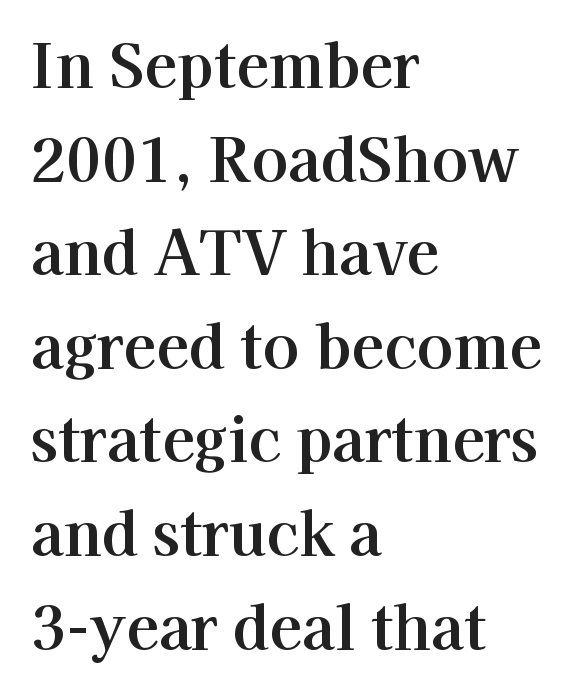
{"serif": "yes", "italic": "no", "width": "normal", "stroke_contrast": "high", "x_height": "medium", "monospaced": "no", "underline": "no", "align": "left", "line_spacing": "normal", "line_spacing_ratio": 1.56, "letter_spacing": "normal", "letter_spacing_em": 0.0, "glyph_px": 60}
